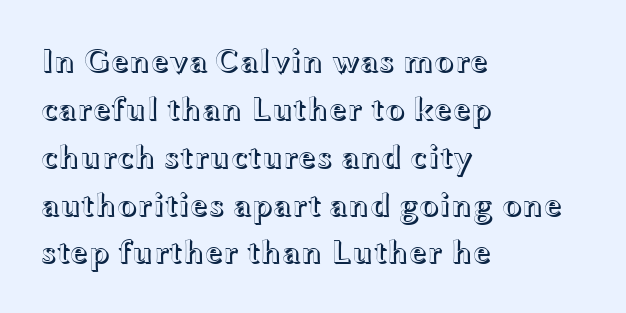
Q: Is the text italic (slanted)? A: No, it is upright.
Q: Is the text underlined? A: No.
Q: How is the paragraph aligned? A: Left-aligned.
Q: Is the spacing between letters normal or unusually wide? A: Normal.
Q: Is the spacing between lines tight, normal or loose? A: Normal.
Q: Width (condensed, normal, or wide)? A: Wide.
Q: x-height? A: Medium.
Q: Monospaced? A: No.
